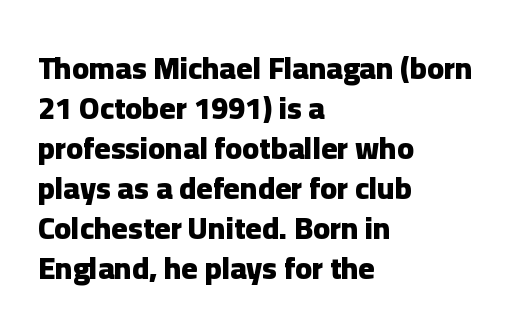
The image shows 31 px heavy sans-serif type, upright; set left-aligned, normal line spacing (1.29x), normal letter spacing, not underlined; low stroke contrast and a medium x-height.
